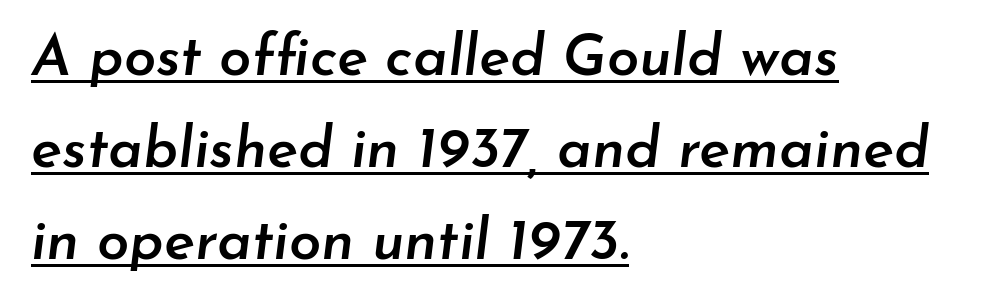
The image shows 58 px semibold type, italic (leaning right); set left-aligned, normal line spacing (1.59x), normal letter spacing, underlined; low stroke contrast and a small x-height.
